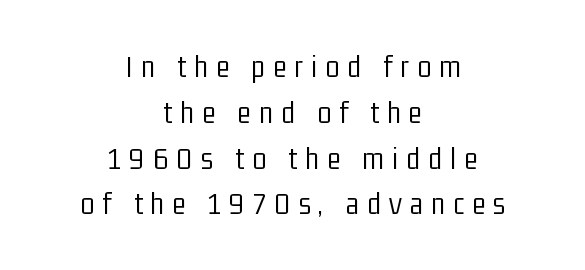
{"serif": "no", "italic": "no", "bold": "no", "weight": "light", "width": "condensed", "stroke_contrast": "low", "x_height": "medium", "monospaced": "no", "underline": "no", "align": "center", "line_spacing": "normal", "line_spacing_ratio": 1.43, "letter_spacing": "wide", "letter_spacing_em": 0.25, "glyph_px": 32}
